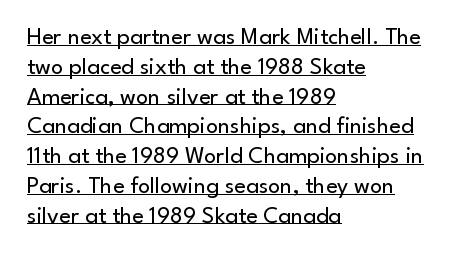
Each line starts at the same left margin while the right side varies. The characters are drawn with everyday or finer stroke widths. Posture: vertical. These lines keep a tight, regular rhythm from letter to letter. Underlined type.
